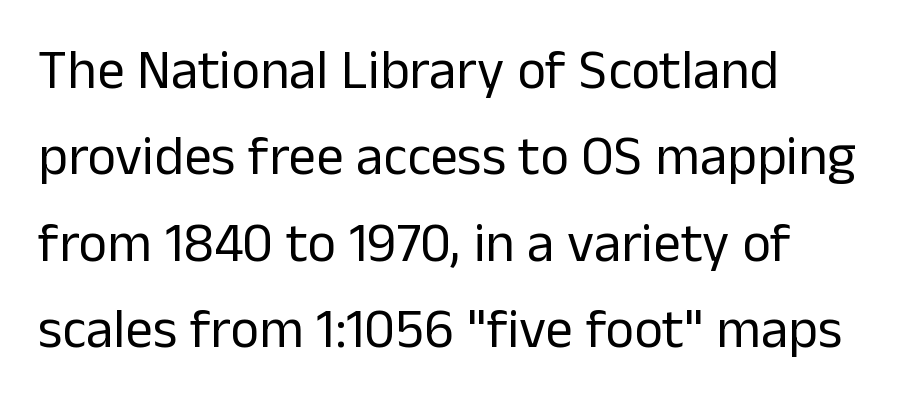
Each line starts at the same left margin while the right side varies. The glyphs are unaccompanied by any horizontal stroke below them. Rows of type keep a routine distance in the vertical direction. Serif or sans? Sans — the stroke terminals are bare.
